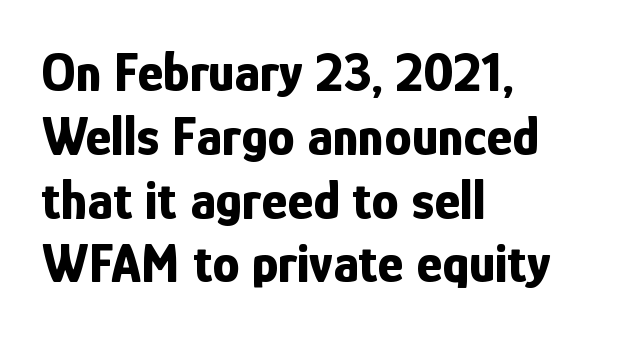
The image shows 55 px bold, condensed sans-serif type, upright; set left-aligned, line spacing 1.16x, normal letter spacing, not underlined; low stroke contrast and a medium x-height.
